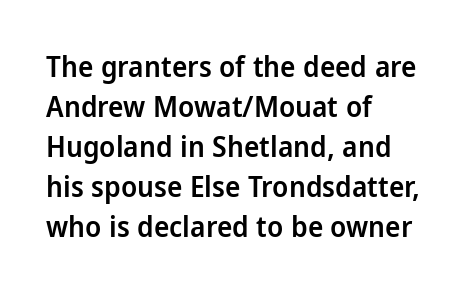
{"serif": "no", "italic": "no", "bold": "semi", "weight": "semibold", "width": "normal", "stroke_contrast": "low", "x_height": "medium", "monospaced": "no", "underline": "no", "align": "left", "line_spacing": "normal", "line_spacing_ratio": 1.38, "letter_spacing": "normal", "letter_spacing_em": 0.0, "glyph_px": 29}
